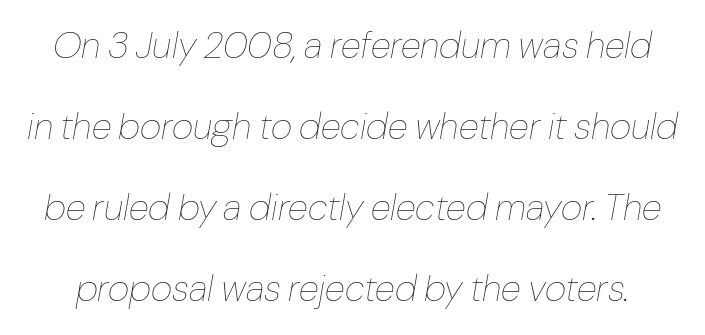
The image shows 37 px thin type, italic (leaning right); set loose line spacing (2.19x), normal letter spacing, not underlined; low stroke contrast and a medium x-height.
